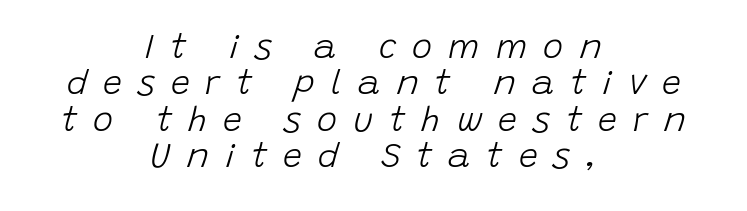
Q: Is the text bold? A: No.
Q: Is the text italic (slanted)? A: Yes, it leans right by about 15 degrees.
Q: Is the text underlined? A: No.
Q: How is the paragraph aligned? A: Centered.
Q: Is the spacing between letters normal or unusually wide? A: Unusually wide.
Q: Is the spacing between lines tight, normal or loose? A: Tight.
Q: Width (condensed, normal, or wide)? A: Normal.
Q: Stroke contrast? A: Low.
Q: x-height? A: Large.
Q: Monospaced? A: No.
